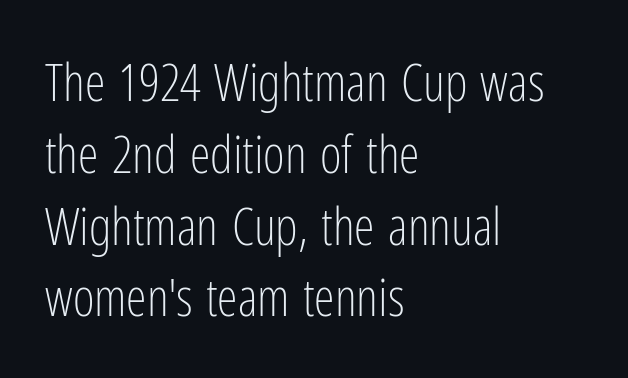
Q: Is the text bold? A: No.
Q: Is the text italic (slanted)? A: No, it is upright.
Q: Is the typeface a serif or a sans-serif typeface? A: Sans-serif.
Q: Is the text underlined? A: No.
Q: How is the paragraph aligned? A: Left-aligned.
Q: Is the spacing between letters normal or unusually wide? A: Normal.
Q: Is the spacing between lines tight, normal or loose? A: Normal.
Q: Width (condensed, normal, or wide)? A: Condensed.
Q: Stroke contrast? A: Low.
Q: x-height? A: Medium.
Q: Monospaced? A: No.
